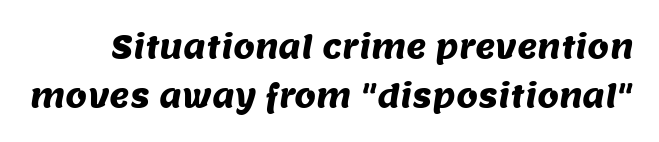
The image shows 31 px sans-serif type; set normal line spacing (1.58x), normal letter spacing, not underlined; medium stroke contrast and a large x-height.
